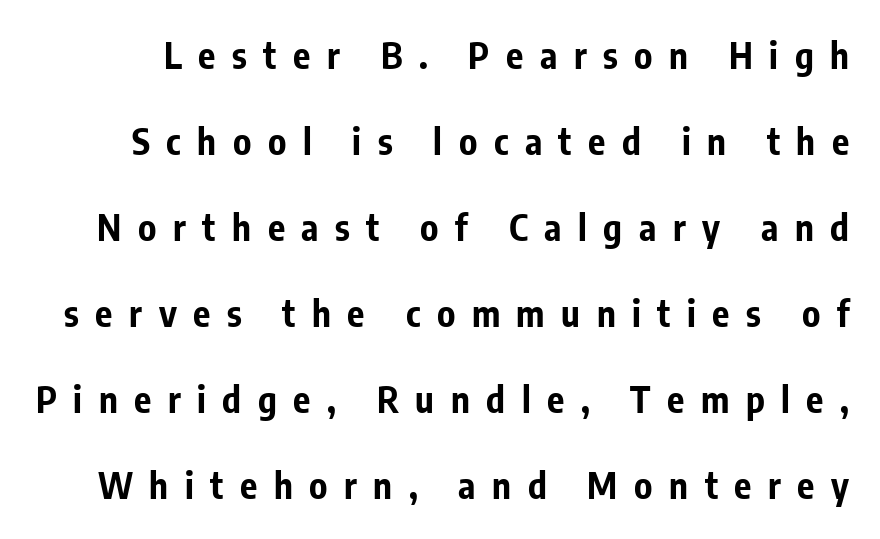
Chunky letters — that's bold for sure. Serifs: no, the terminals of the letterforms are clean. Proportional: the letters do not fall into vertical columns. Only glyphs here, with clear space below each row.
